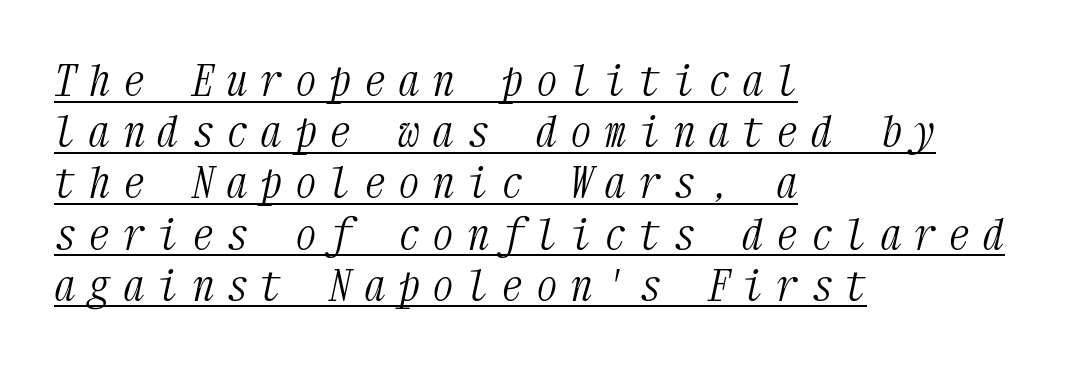
Emphasis is given by a line drawn under the lettering. These glyphs show unthickened strokes, regular width or finer. The letters march in equal steps, a hallmark of fixed-pitch type. Is the letter spacing exaggerated? Yes — the characters are pushed far apart. A typesetter would label this face a serif. Posture: slanted.
